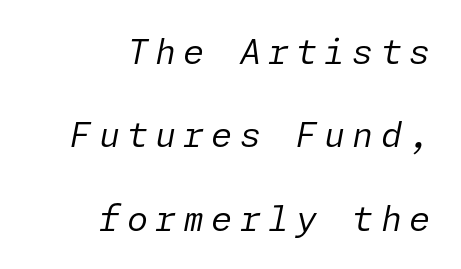
The face looks like a standard text weight, possibly lighter. The passage shown leans; its letterforms are oblique. The ragged edge is on the left, which tells us the setting is flush right. Short note: letters widely spaced. The foot of each line stays bare and open.
